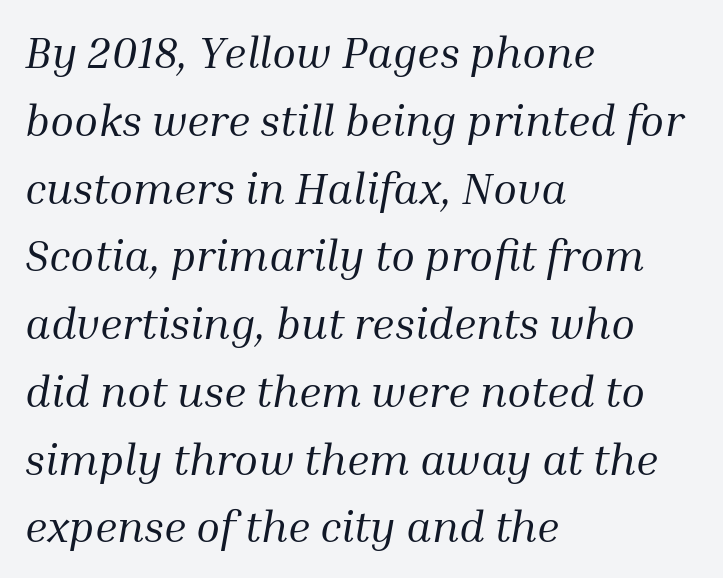
The image shows 44 px regular-weight serif type, italic (leaning right); set left-aligned, normal line spacing (1.54x), normal letter spacing, not underlined; medium stroke contrast and a medium x-height.
